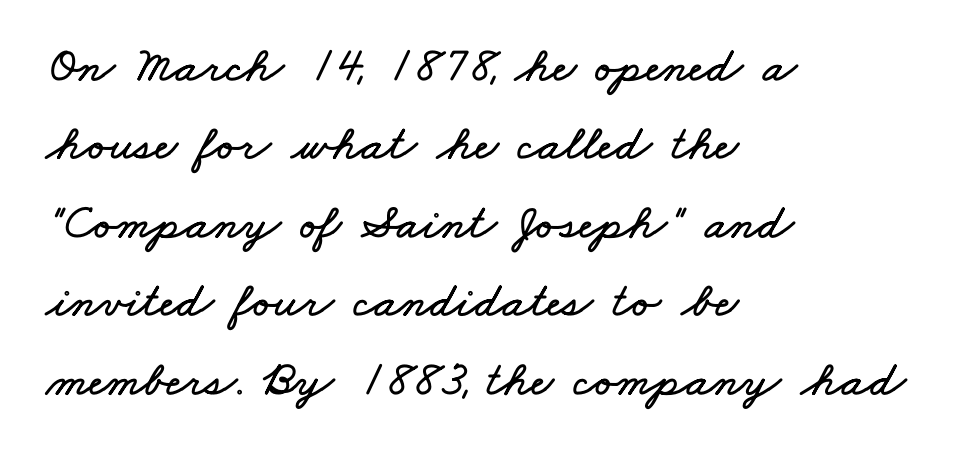
Looks like regular typesetting: each glyph gets only the width it needs. Bare-footed words on every line. This rendering leaves character spacing at its baseline value. Horizontally, the lines are justified to the leading edge only. The rendering uses a moderate line-height, typical for paragraphs.
